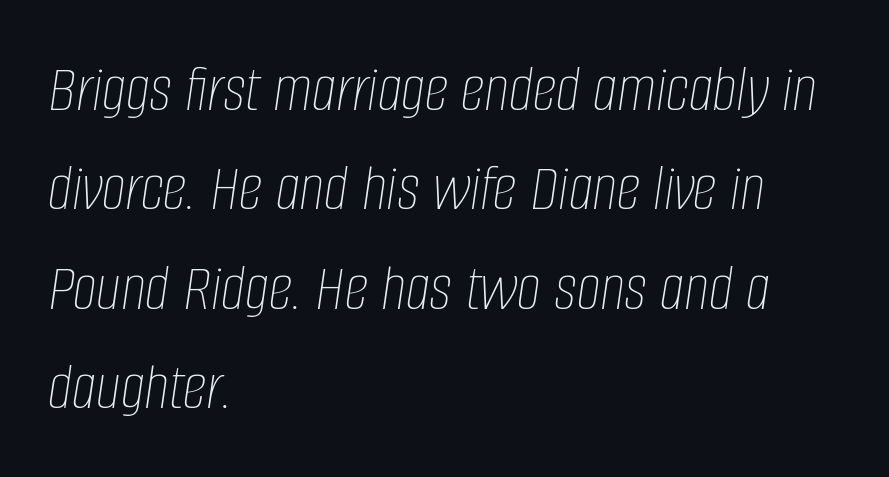
The image shows 68 px thin, condensed type, italic (leaning right); set left-aligned, normal line spacing (1.46x), normal letter spacing, not underlined; low stroke contrast and a large x-height.
